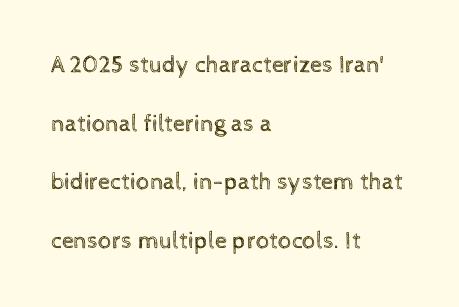
The image shows 24 px text type, upright; set left-aligned, loose line spacing (2.44x), normal letter spacing, not underlined.
